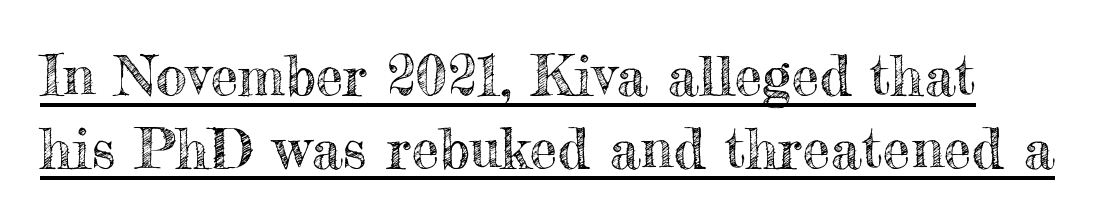
Check the space under the baseline: a stroke is drawn there. Think of a printed novel: that variable character pitch is what you see here. Every character sits straight up, as roman type does. Characters follow at the spacing the type designer built in. Vertically, the passage feels balanced, rows spaced as you'd expect.
